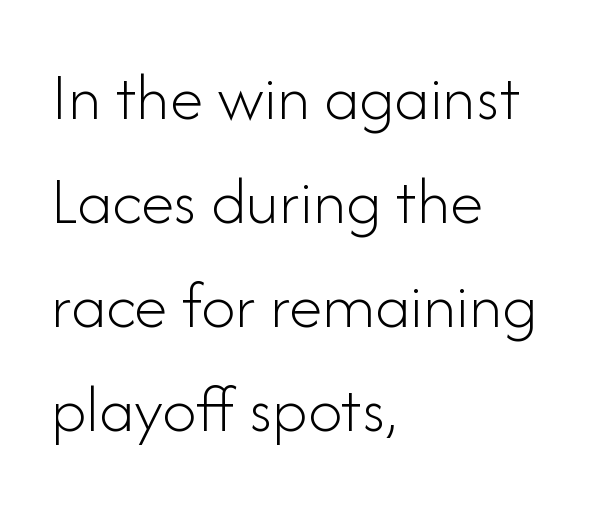
The passage shown stacks its lines at a standard gap. Style check: upright. The passage shown has conventional tracking throughout. A typesetter would call this proportional, since set widths differ per character.
